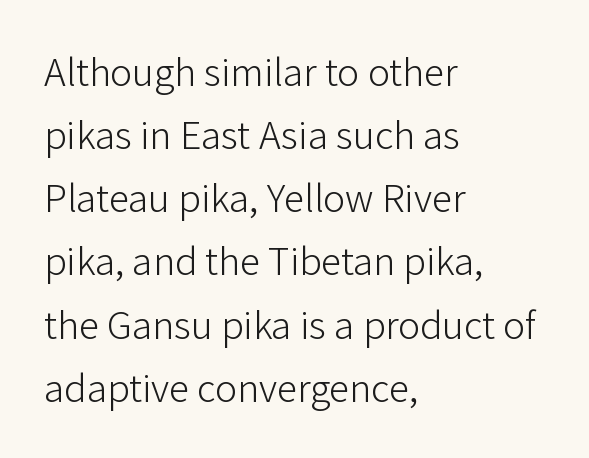
{"serif": "no", "italic": "no", "bold": "no", "weight": "light", "width": "normal", "stroke_contrast": "low", "x_height": "medium", "monospaced": "no", "underline": "no", "align": "left", "line_spacing": "normal", "line_spacing_ratio": 1.54, "letter_spacing": "normal", "letter_spacing_em": 0.0, "glyph_px": 41}
